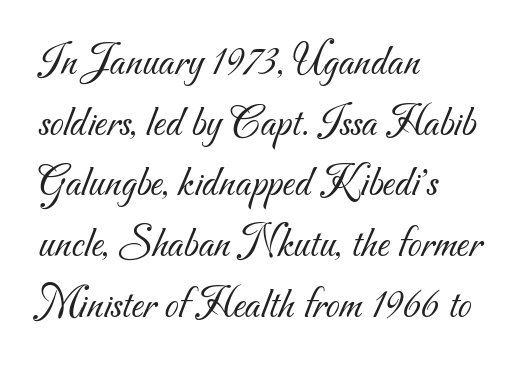
A typesetter would call this leading conventional body-copy spacing. Examine the stroke ends and you'll find no serifs. The font sits on the lighter half of the weight spectrum, regular included. Bare-footed words on every line. Look at the tracking — it's just the regular setting, nothing added. Looks like regular typesetting: each glyph gets only the width it needs.
